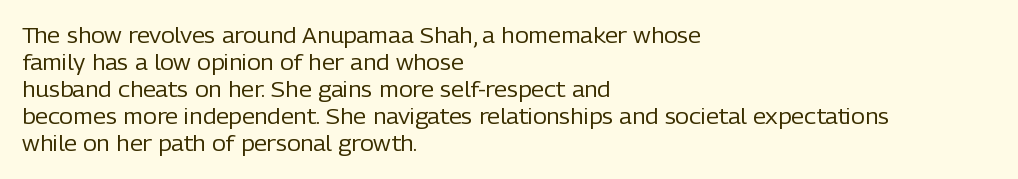
{"italic": "no", "bold": "no", "underline": "no", "align": "left", "line_spacing": "normal", "line_spacing_ratio": 1.29, "letter_spacing": "normal", "letter_spacing_em": 0.0, "glyph_px": 21}
